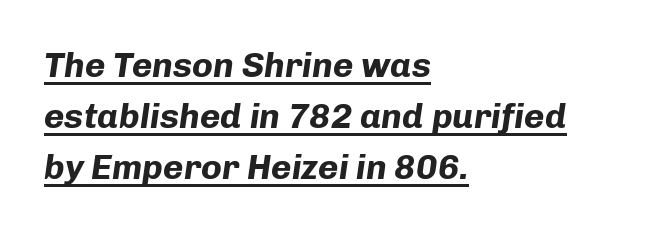
Q: Is the text bold? A: Yes.
Q: Is the text italic (slanted)? A: Yes, it leans right by about 8 degrees.
Q: Is the text underlined? A: Yes.
Q: How is the paragraph aligned? A: Left-aligned.
Q: Is the spacing between letters normal or unusually wide? A: Normal.
Q: Is the spacing between lines tight, normal or loose? A: Normal.
Q: Width (condensed, normal, or wide)? A: Normal.
Q: Stroke contrast? A: Low.
Q: x-height? A: Medium.
Q: Monospaced? A: No.
